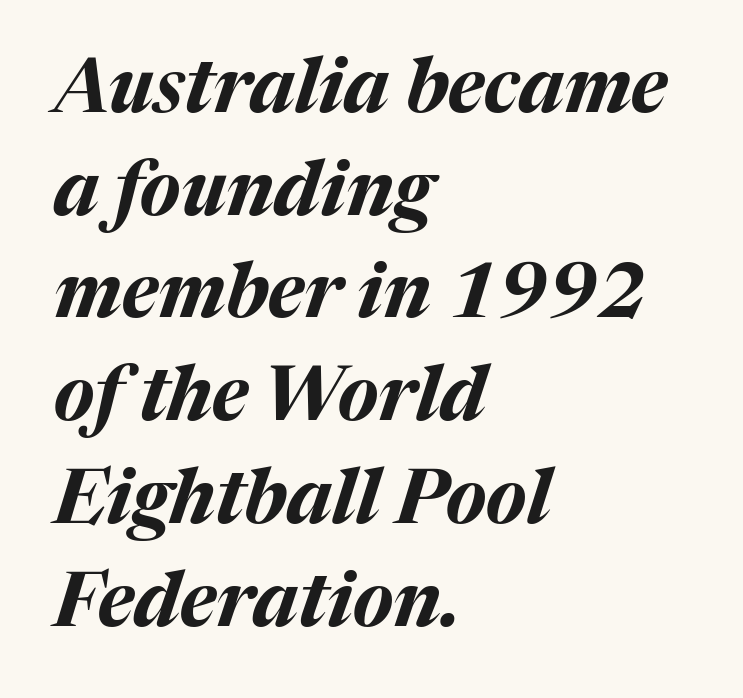
Q: Is the text bold? A: Yes.
Q: Is the text italic (slanted)? A: Yes, it leans right by about 17 degrees.
Q: Is the text underlined? A: No.
Q: How is the paragraph aligned? A: Left-aligned.
Q: Is the spacing between letters normal or unusually wide? A: Normal.
Q: Is the spacing between lines tight, normal or loose? A: Normal.
Q: Width (condensed, normal, or wide)? A: Normal.
Q: Stroke contrast? A: Medium.
Q: x-height? A: Medium.
Q: Monospaced? A: No.
